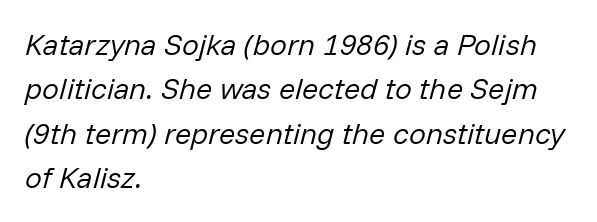
The image shows 30 px regular-weight type, italic (leaning right); set left-aligned, normal line spacing (1.48x), normal letter spacing, not underlined; low stroke contrast and a medium x-height.
